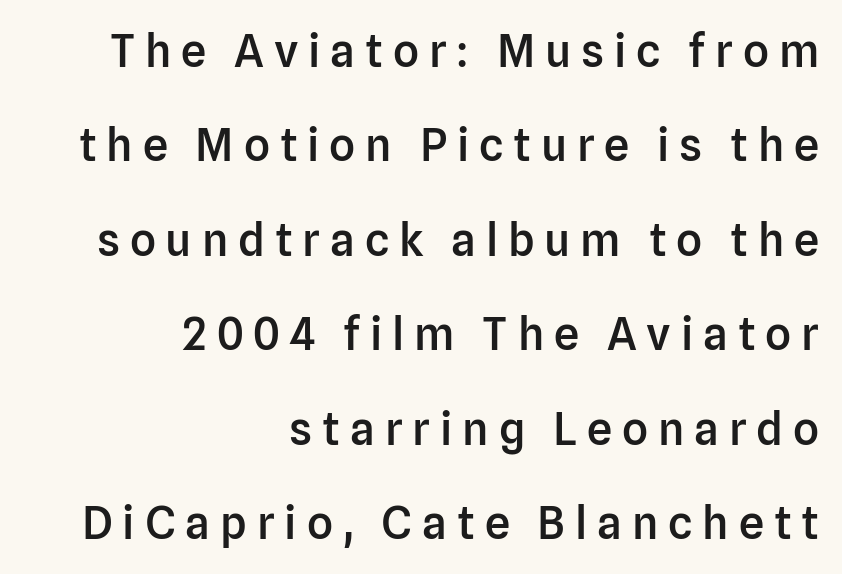
Looks like regular typesetting: each glyph gets only the width it needs. Is there much room between lines? Yes — plenty of vertical air separates them. Is this a sans? Yes — the strokes have no serifs. Tracking here is generous; glyphs stand well apart from one another. Quick note: underline off.
